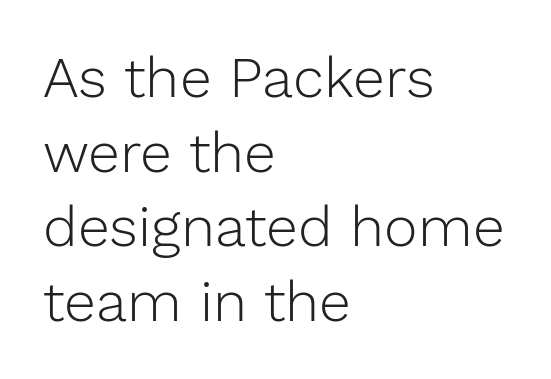
A student would call this left alignment; a typographer would say flush left, rag right. Students, note that the glyphs here touch the page at normal intervals. The gap between lines stays unmarked. Weight: in the light-to-regular range. These lines are rendered in a variable-pitch font.
